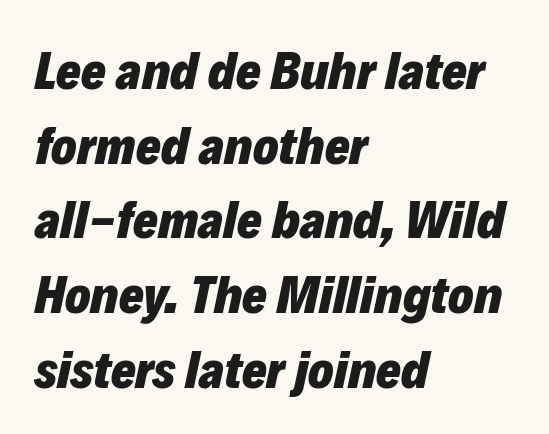
Q: Is the text bold? A: Yes.
Q: Is the text italic (slanted)? A: Yes, it leans right by about 12 degrees.
Q: Is the text underlined? A: No.
Q: How is the paragraph aligned? A: Left-aligned.
Q: Is the spacing between letters normal or unusually wide? A: Normal.
Q: Is the spacing between lines tight, normal or loose? A: Normal.
Q: Width (condensed, normal, or wide)? A: Normal.
Q: Stroke contrast? A: Low.
Q: x-height? A: Medium.
Q: Monospaced? A: No.
